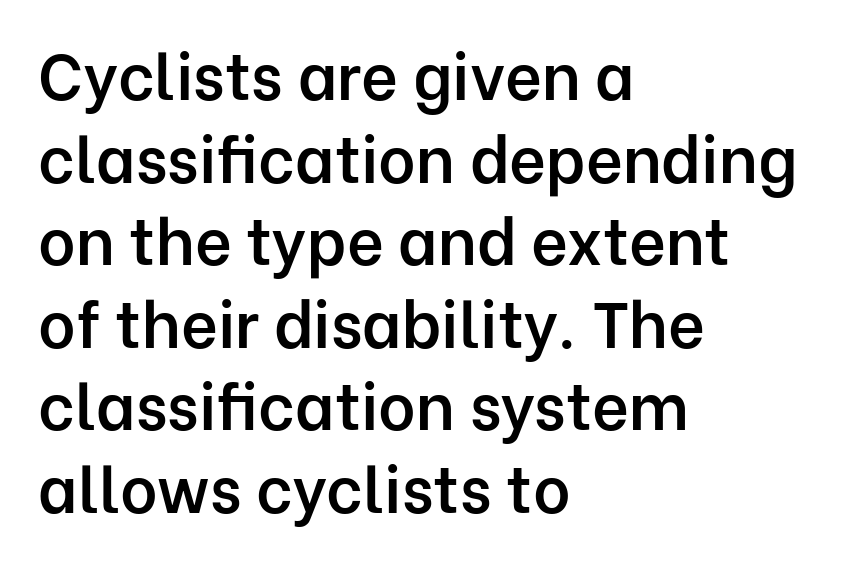
Q: Is the text bold? A: Semi-bold.
Q: Is the text italic (slanted)? A: No, it is upright.
Q: Is the typeface a serif or a sans-serif typeface? A: Sans-serif.
Q: Is the text underlined? A: No.
Q: How is the paragraph aligned? A: Left-aligned.
Q: Is the spacing between letters normal or unusually wide? A: Normal.
Q: Is the spacing between lines tight, normal or loose? A: Normal.
Q: Width (condensed, normal, or wide)? A: Normal.
Q: Stroke contrast? A: Low.
Q: x-height? A: Medium.
Q: Monospaced? A: No.
